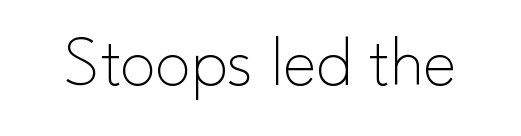
{"serif": "no", "italic": "no", "bold": "no", "weight": "thin", "width": "normal", "stroke_contrast": "low", "x_height": "small", "monospaced": "no", "underline": "no", "letter_spacing": "normal", "letter_spacing_em": 0.0, "glyph_px": 71}
